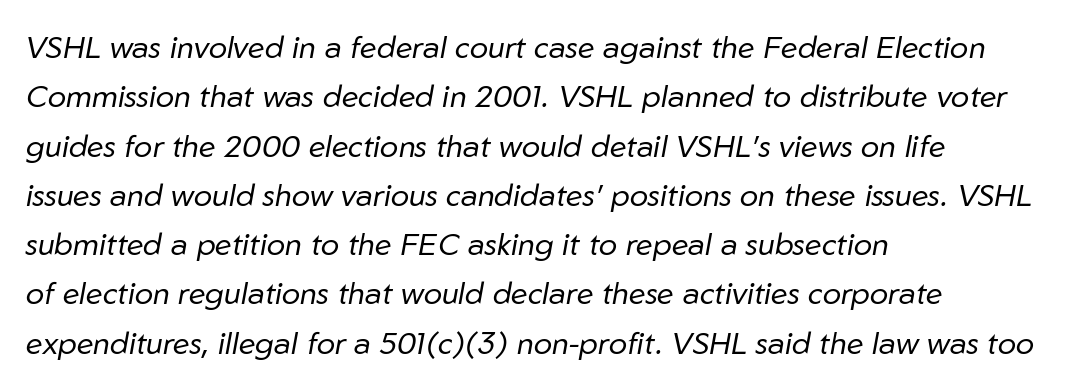
{"italic": "yes", "lean": "right", "slant_degrees": 10, "bold": "no", "weight": "regular", "width": "normal", "stroke_contrast": "low", "x_height": "medium", "monospaced": "no", "underline": "no", "align": "left", "line_spacing": "normal", "line_spacing_ratio": 1.59, "letter_spacing": "normal", "letter_spacing_em": 0.0, "glyph_px": 31}
